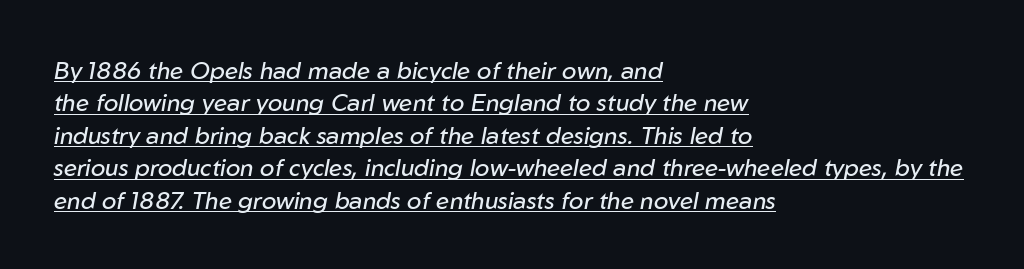
The lines in this sample share a left origin and differ only in where they stop. Decoration check: the copy is underlined. The horizontal fit of the characters is conventional and even. One glance says typical: line gaps are just what's usual. Stroke mass is kept to a normal reading level or below.
